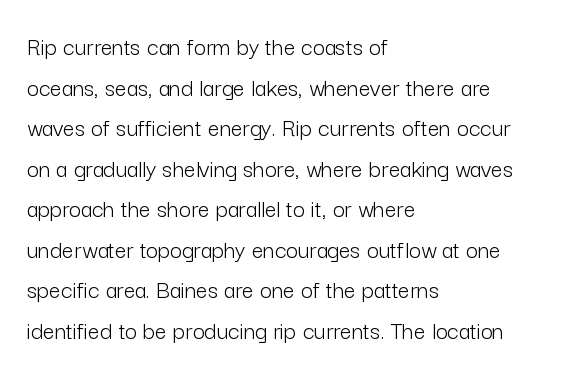
The zone under the glyphs is completely vacant. Letters have the restrained weight of plain body copy at most. Line beginnings align vertically; line endings do not. The gaps between neighbouring characters are ordinary and unremarkable.
